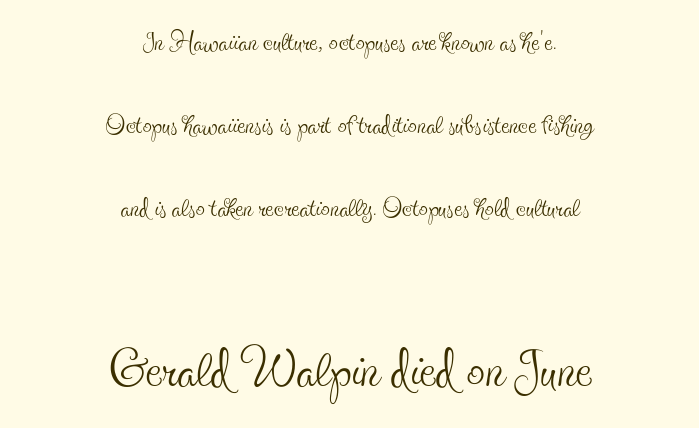
The strokes carry an ordinary text weight at most. The area under the type is left untouched. Default kerning and tracking; the words read as compact shapes. Typographically, this falls in the serif category. Looks like regular typesetting: each glyph gets only the width it needs.
